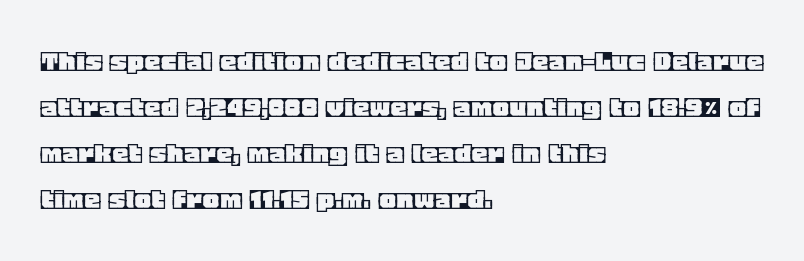
{"italic": "no", "width": "normal", "x_height": "large", "monospaced": "no", "underline": "no", "align": "left", "line_spacing": "normal", "line_spacing_ratio": 1.39, "letter_spacing": "normal", "letter_spacing_em": 0.0, "glyph_px": 33}
